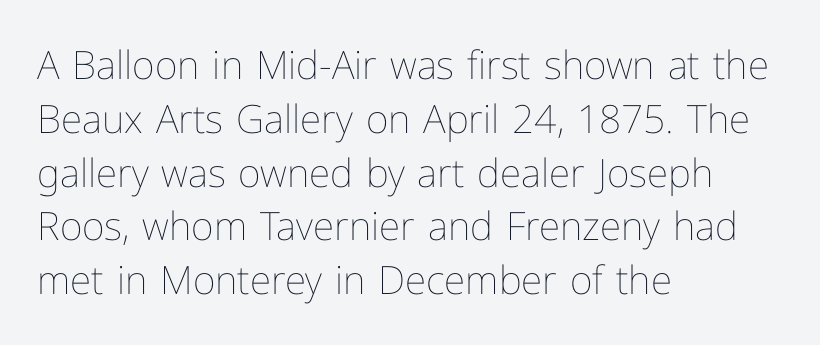
Stems here are at most as thick as an everyday book face. Casual observation: everything's shoved over to the left. The gaps between neighbouring characters are ordinary and unremarkable. A normal amount of white space separates one row of letters from the next. A bare baseline throughout the passage. When letters stand straight like this, we call the style roman or upright.
